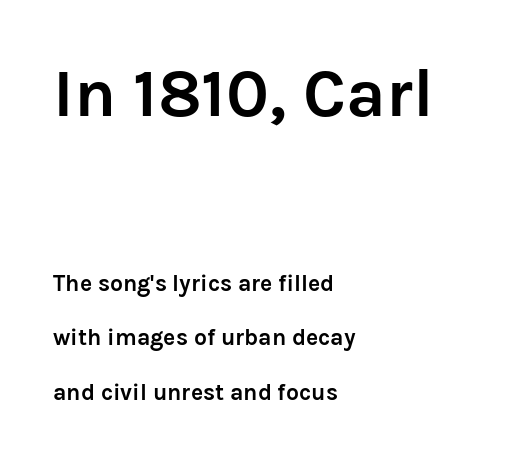
The image shows 68 px semibold sans-serif type, upright; set left-aligned, loose line spacing (2.37x), normal letter spacing, not underlined; the first (top) block is 2.96x larger; low stroke contrast and a medium x-height.
